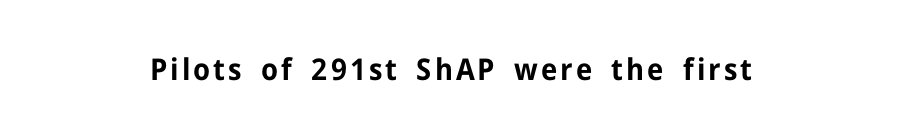
Q: Is the text bold? A: Yes.
Q: Is the text italic (slanted)? A: No, it is upright.
Q: Is the typeface a serif or a sans-serif typeface? A: Sans-serif.
Q: Is the text underlined? A: No.
Q: How is the paragraph aligned? A: Centered.
Q: Width (condensed, normal, or wide)? A: Normal.
Q: Stroke contrast? A: Low.
Q: x-height? A: Medium.
Q: Monospaced? A: No.
